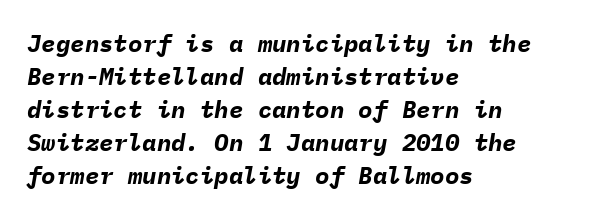
The image shows 24 px bold type, italic (leaning right); set left-aligned, normal line spacing (1.37x), normal letter spacing, not underlined.
